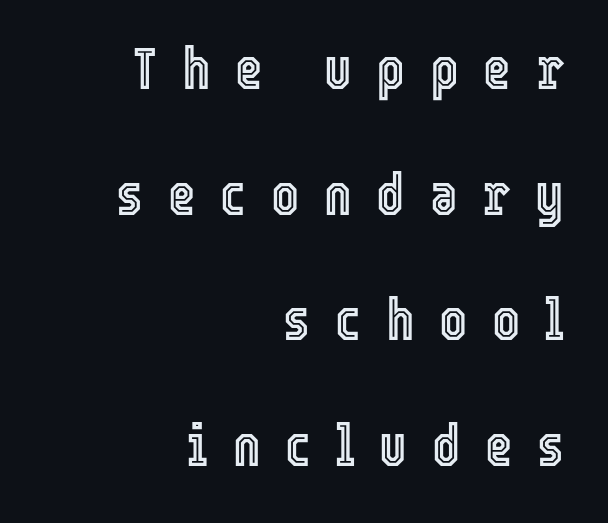
Q: Is the text italic (slanted)? A: No, it is upright.
Q: Is the text underlined? A: No.
Q: How is the paragraph aligned? A: Right-aligned.
Q: Is the spacing between letters normal or unusually wide? A: Unusually wide.
Q: Is the spacing between lines tight, normal or loose? A: Loose.
Q: Width (condensed, normal, or wide)? A: Condensed.
Q: x-height? A: Medium.
Q: Monospaced? A: No.
